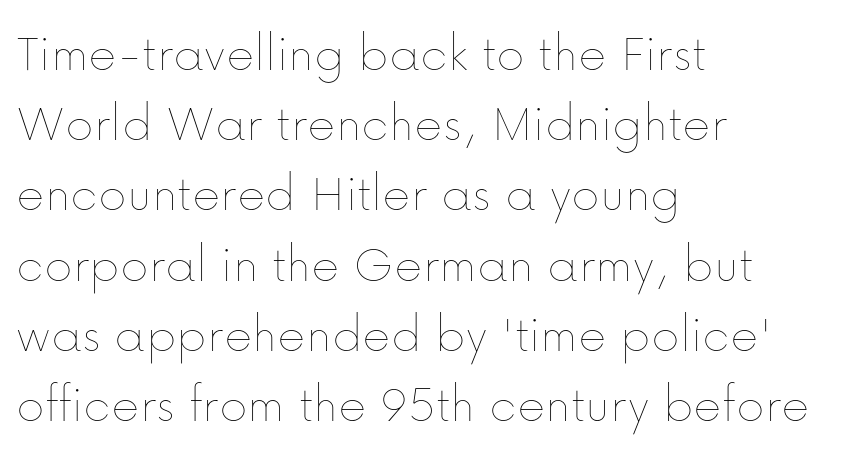
{"italic": "no", "bold": "no", "weight": "thin", "width": "normal", "stroke_contrast": "low", "x_height": "medium", "monospaced": "no", "underline": "no", "align": "left", "line_spacing": "normal", "line_spacing_ratio": 1.3, "letter_spacing": "normal", "letter_spacing_em": 0.0, "glyph_px": 54}
